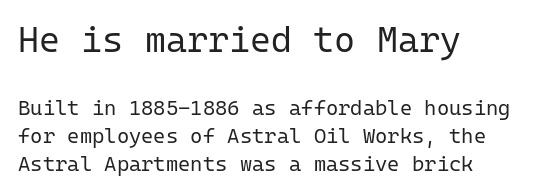
The image shows 36 px regular-weight sans-serif type, upright, monospaced; set left-aligned, normal line spacing (1.34x), normal letter spacing, not underlined; the first (top) block is 1.71x larger; low stroke contrast and a medium x-height.
